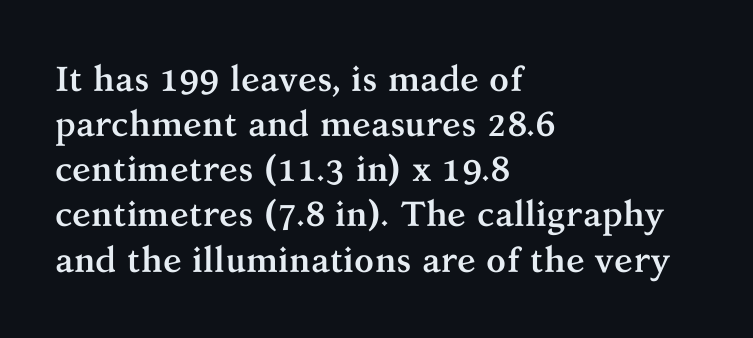
The image shows 35 px semibold serif type, upright; set left-aligned, normal line spacing (1.29x), normal letter spacing, not underlined; medium stroke contrast and a medium x-height.
